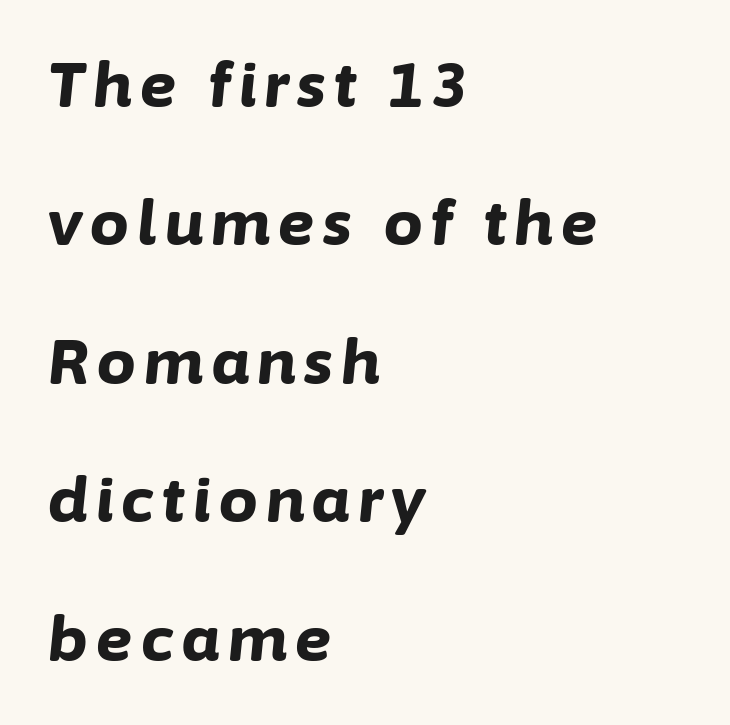
Q: Is the text bold? A: Yes.
Q: Is the text italic (slanted)? A: Yes, it leans right by about 6 degrees.
Q: Is the text underlined? A: No.
Q: How is the paragraph aligned? A: Left-aligned.
Q: Is the spacing between lines tight, normal or loose? A: Loose.
Q: Width (condensed, normal, or wide)? A: Normal.
Q: Stroke contrast? A: Low.
Q: x-height? A: Medium.
Q: Monospaced? A: No.
